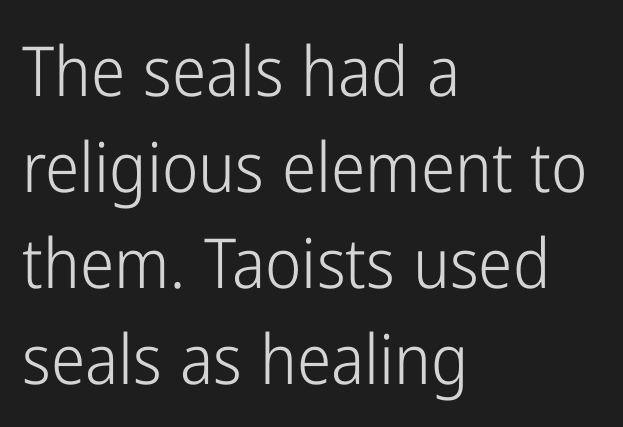
Q: Is the text bold? A: No.
Q: Is the text italic (slanted)? A: No, it is upright.
Q: Is the typeface a serif or a sans-serif typeface? A: Sans-serif.
Q: Is the text underlined? A: No.
Q: How is the paragraph aligned? A: Left-aligned.
Q: Is the spacing between letters normal or unusually wide? A: Normal.
Q: Is the spacing between lines tight, normal or loose? A: Normal.
Q: Width (condensed, normal, or wide)? A: Condensed.
Q: Stroke contrast? A: Low.
Q: x-height? A: Medium.
Q: Monospaced? A: No.
